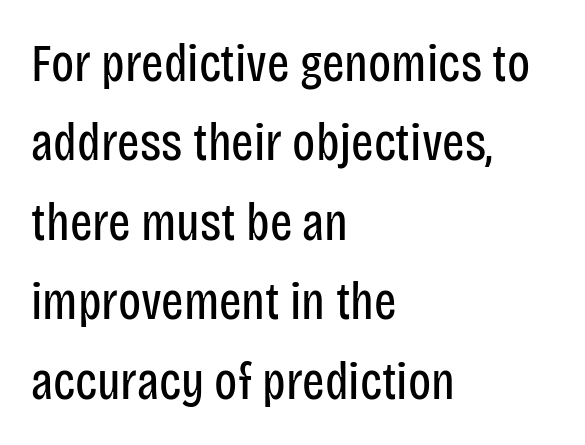
Q: Is the text bold? A: No.
Q: Is the text italic (slanted)? A: No, it is upright.
Q: Is the typeface a serif or a sans-serif typeface? A: Sans-serif.
Q: Is the text underlined? A: No.
Q: How is the paragraph aligned? A: Left-aligned.
Q: Is the spacing between letters normal or unusually wide? A: Normal.
Q: Is the spacing between lines tight, normal or loose? A: Normal.
Q: Width (condensed, normal, or wide)? A: Condensed.
Q: Stroke contrast? A: Low.
Q: x-height? A: Large.
Q: Monospaced? A: No.
